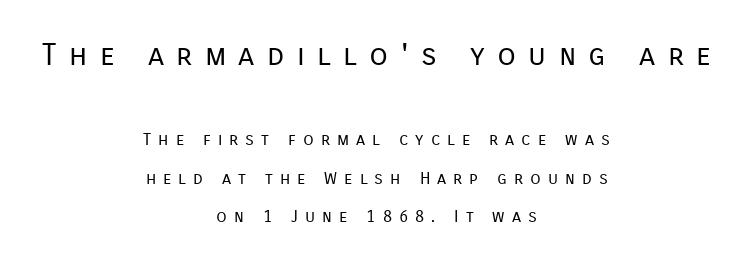
Unbolded letterforms with no extra heft. A typesetter would call this proportional, since set widths differ per character. This sample uses an upright cut, with every glyph sitting square on the baseline. Quick note: underline off. This rendering employs a face without finishing strokes, i.e., a sans-serif. The space between consecutive lines is lavish.
